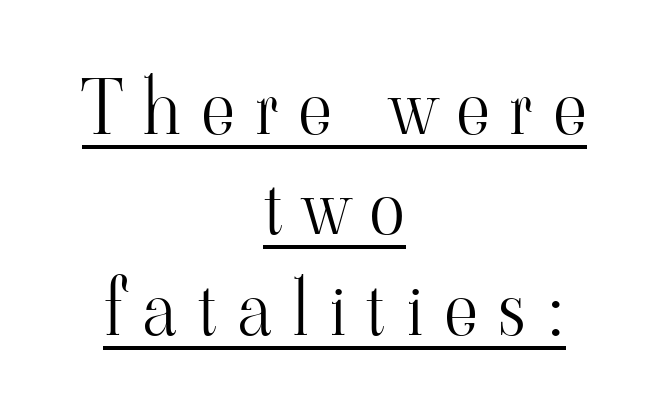
Italic: no, the glyphs are upright roman. One-word summary of the alignment: center. Quick note: interline space is typical. Each letter's strokes conclude with small projecting serifs. Is this a heavy cut? Hardly; it is regular or lighter.
